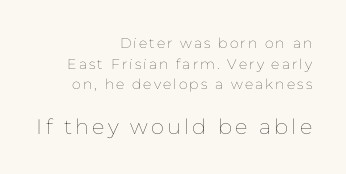
The image shows 21 px text type, upright; set right-aligned, normal line spacing (1.48x), not underlined; the second (bottom) block is 1.5x larger.
